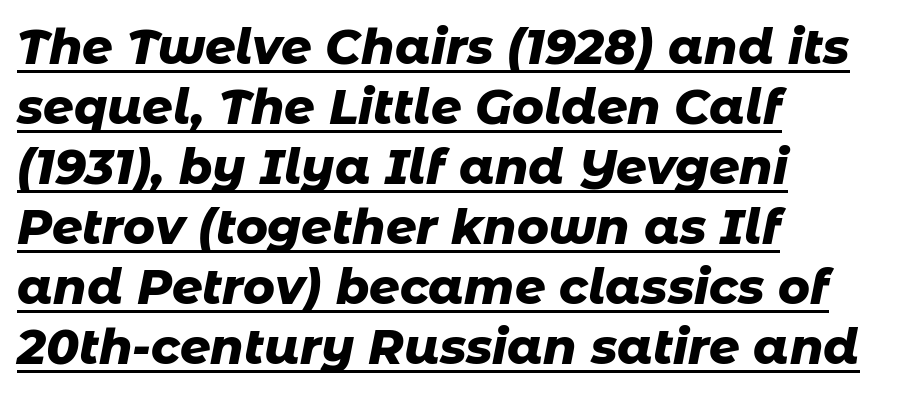
The image shows 48 px heavy type, italic (leaning right); set left-aligned, normal line spacing (1.25x), normal letter spacing, underlined; low stroke contrast and a medium x-height.
